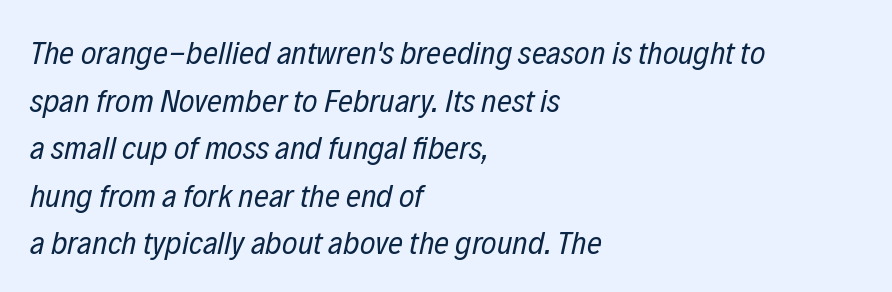
The image shows 33 px regular-weight, condensed type, italic (leaning right); set left-aligned, normal line spacing (1.44x), normal letter spacing, not underlined; low stroke contrast and a medium x-height.
